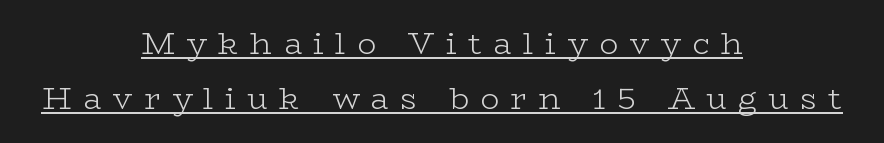
Q: Is the text bold? A: No.
Q: Is the text italic (slanted)? A: No, it is upright.
Q: Is the typeface a serif or a sans-serif typeface? A: Serif.
Q: Is the text underlined? A: Yes.
Q: How is the paragraph aligned? A: Centered.
Q: Is the spacing between letters normal or unusually wide? A: Unusually wide.
Q: Width (condensed, normal, or wide)? A: Wide.
Q: Stroke contrast? A: Low.
Q: x-height? A: Medium.
Q: Monospaced? A: No.
